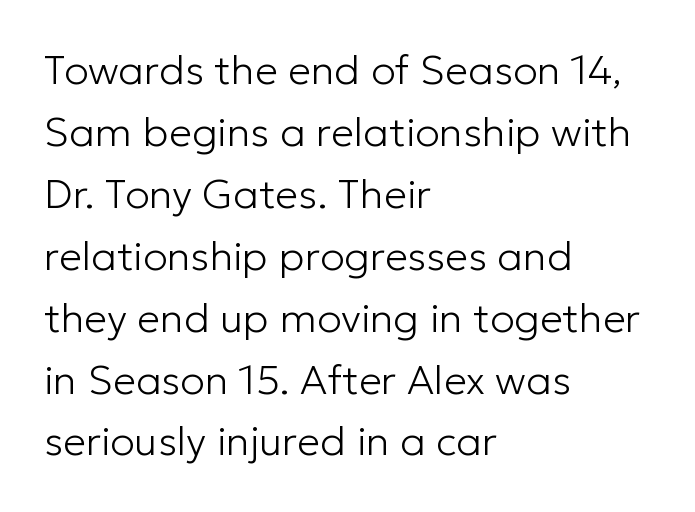
This sample has the flowing, uneven cadence of proportional lettering. Any mark beneath the type? The region is blank. Reading down the column, the eye jumps a familiar distance to each next line. Reading down the block, your eye returns to a fixed left position each line. Heft: none added — not bold. The specimen reads as upright at a glance.
